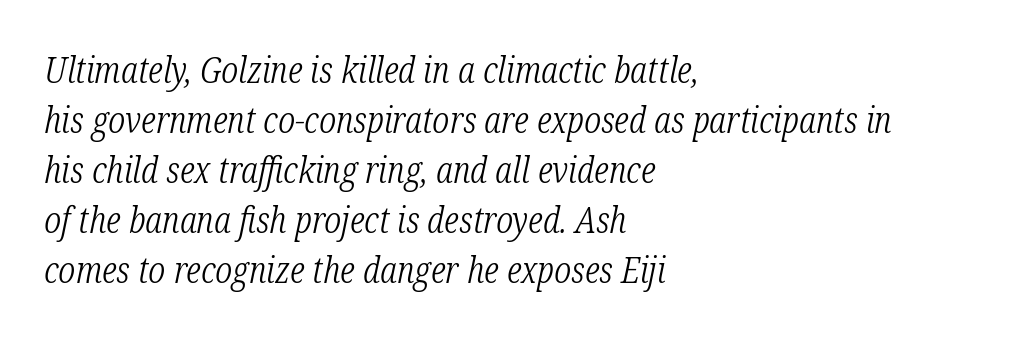
Honestly, there is no underline to notice here at all. The paragraph has a hard left edge and a soft right edge. A typesetter would label this face a serif. The passage shown is typed in a proportional face where columns would drift.
